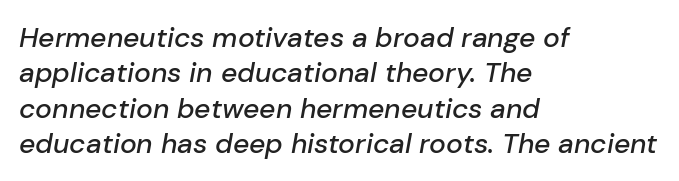
{"italic": "yes", "lean": "right", "slant_degrees": 10, "width": "normal", "stroke_contrast": "low", "x_height": "medium", "monospaced": "no", "underline": "no", "align": "left", "line_spacing": "normal", "line_spacing_ratio": 1.26, "letter_spacing": "normal", "letter_spacing_em": 0.0, "glyph_px": 28}
